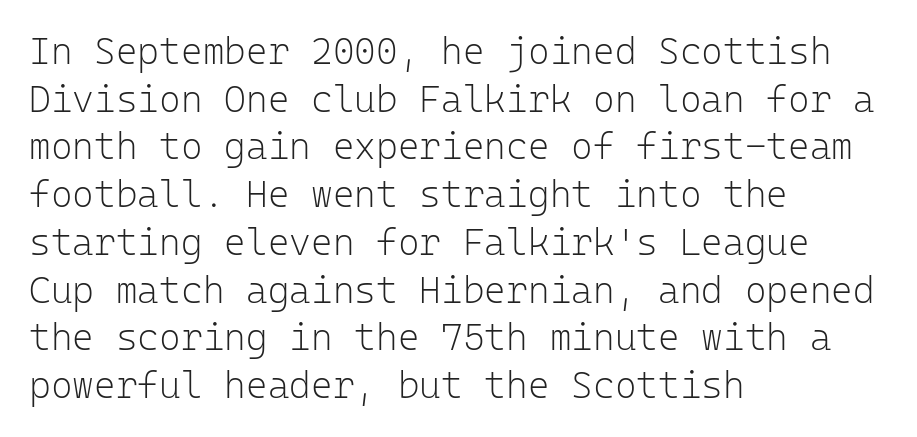
The image shows 37 px light sans-serif type, upright, monospaced; set left-aligned, normal line spacing (1.29x), normal letter spacing, not underlined; low stroke contrast and a medium x-height.
